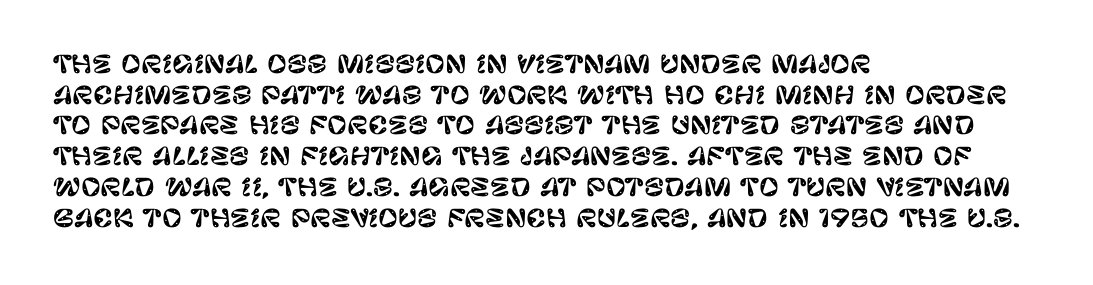
{"underline": "no", "align": "left", "line_spacing": "normal", "line_spacing_ratio": 1.28, "letter_spacing": "normal", "letter_spacing_em": 0.0, "glyph_px": 24}
